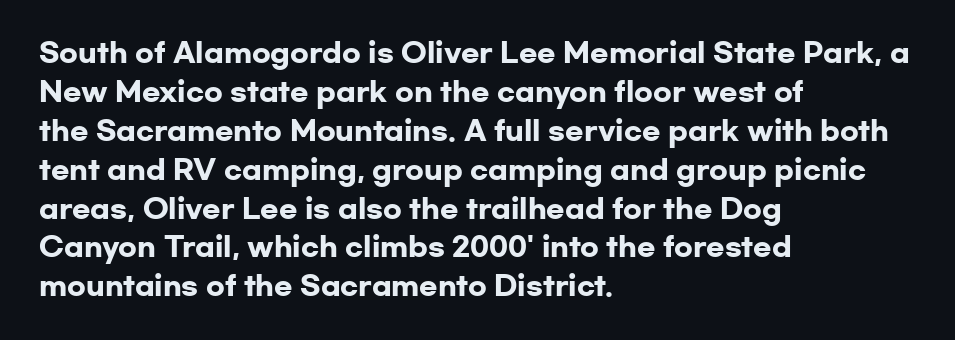
The image shows 27 px bold type, upright; set left-aligned, normal line spacing (1.44x), normal letter spacing, not underlined.
